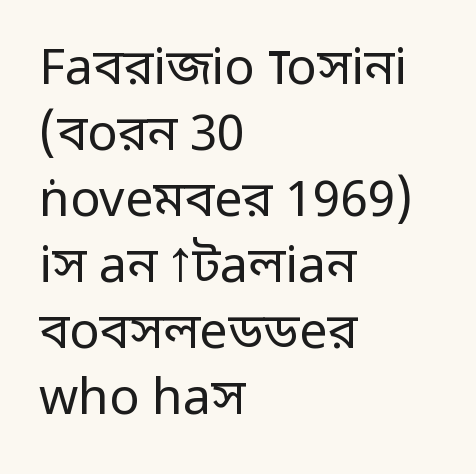
{"serif": "no", "italic": "no", "bold": "no", "weight": "regular", "width": "normal", "stroke_contrast": "low", "x_height": "medium", "monospaced": "no", "underline": "no", "align": "left", "line_spacing": "normal", "line_spacing_ratio": 1.32, "letter_spacing": "normal", "letter_spacing_em": 0.0, "glyph_px": 50}
